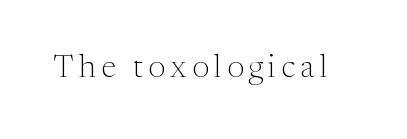
The image shows 32 px light serif type, upright; set not underlined; medium stroke contrast and a medium x-height.
